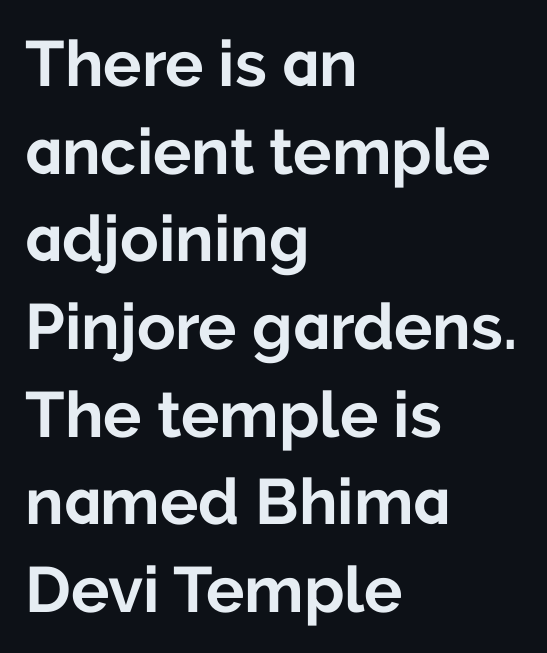
Lines of text with bare space underneath. You can tell from the bare stems that sans-serif type was used. These words are printed bold, with thick strokes throughout. You could call the tracking neutral — neither tight nor loose. Summary of vertical rhythm: regular, with standard interline spacing.
